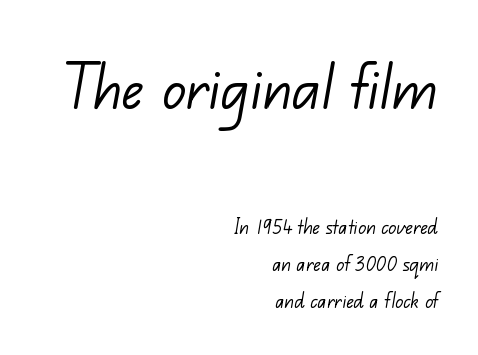
{"serif": "no", "bold": "no", "weight": "light", "width": "normal", "stroke_contrast": "low", "x_height": "small", "monospaced": "no", "underline": "no", "align": "right", "line_spacing": "normal", "line_spacing_ratio": 1.55, "letter_spacing": "normal", "letter_spacing_em": 0.0, "larger_block": "first", "size_ratio": 3.04, "glyph_px": 73}
